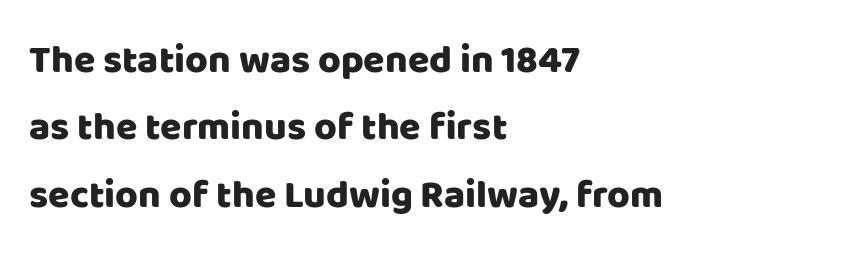
The image shows 39 px sans-serif type, upright; set left-aligned, line spacing 1.73x, normal letter spacing, not underlined; low stroke contrast and a large x-height.
